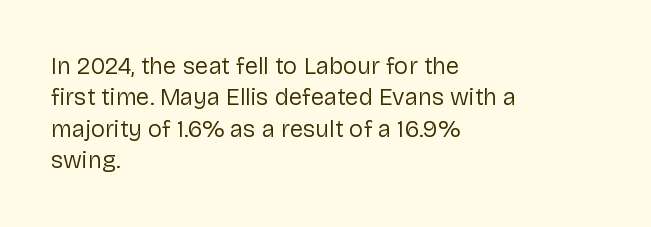
The image shows 24 px text type, upright; set left-aligned, normal line spacing (1.31x), normal letter spacing, not underlined.
